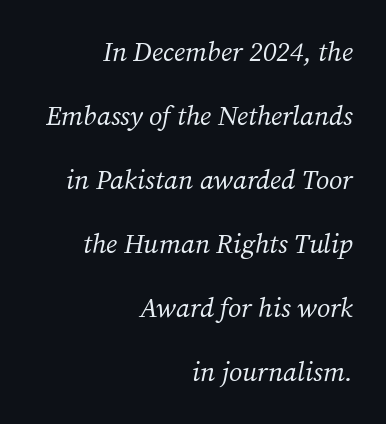
Q: Is the text bold? A: No.
Q: Is the text italic (slanted)? A: Yes, it leans right by about 12 degrees.
Q: Is the text underlined? A: No.
Q: How is the paragraph aligned? A: Right-aligned.
Q: Is the spacing between letters normal or unusually wide? A: Normal.
Q: Is the spacing between lines tight, normal or loose? A: Loose.
